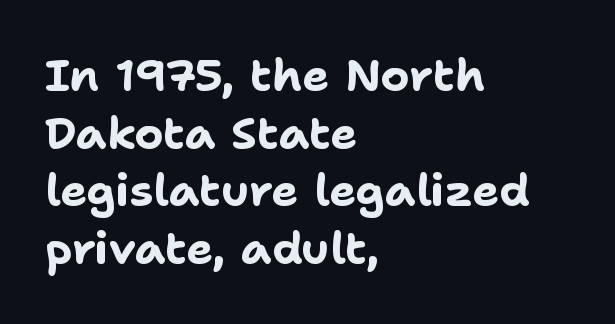
{"serif": "no", "italic": "no", "bold": "yes", "weight": "bold", "width": "normal", "stroke_contrast": "low", "x_height": "medium", "monospaced": "no", "underline": "no", "align": "left", "line_spacing": "normal", "line_spacing_ratio": 1.28, "letter_spacing": "normal", "letter_spacing_em": 0.0, "glyph_px": 45}
